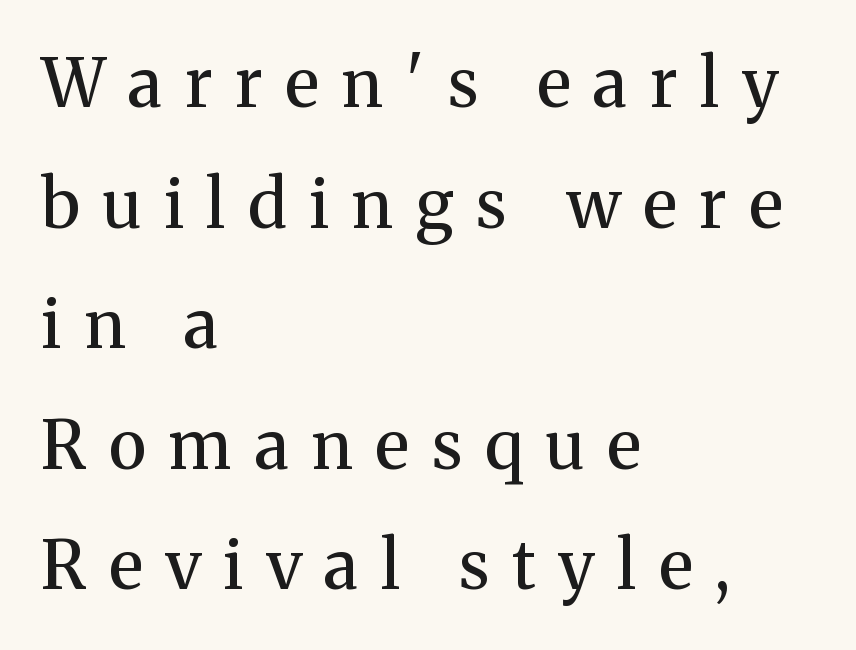
Glyph-to-glyph distance is far greater than everyday printed text. Each row of text sits above clean, open space. The lettering stays uniformly vertical, giving the passage a roman look. What weight is shown? A semibold, between regular and bold. The paragraph shown leans on its left margin.
